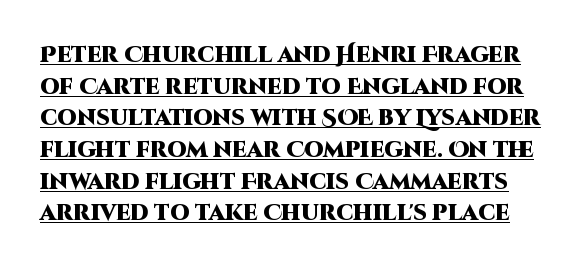
Q: Is the text bold? A: Yes.
Q: Is the text italic (slanted)? A: No, it is upright.
Q: Is the text underlined? A: Yes.
Q: Is the spacing between letters normal or unusually wide? A: Normal.
Q: Is the spacing between lines tight, normal or loose? A: Normal.
